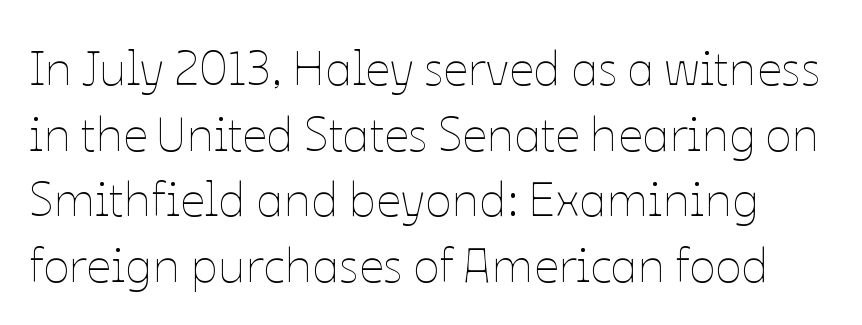
{"italic": "no", "bold": "no", "weight": "thin", "width": "normal", "stroke_contrast": "low", "x_height": "medium", "monospaced": "no", "underline": "no", "line_spacing": "normal", "line_spacing_ratio": 1.34, "letter_spacing": "normal", "letter_spacing_em": 0.0, "glyph_px": 49}
